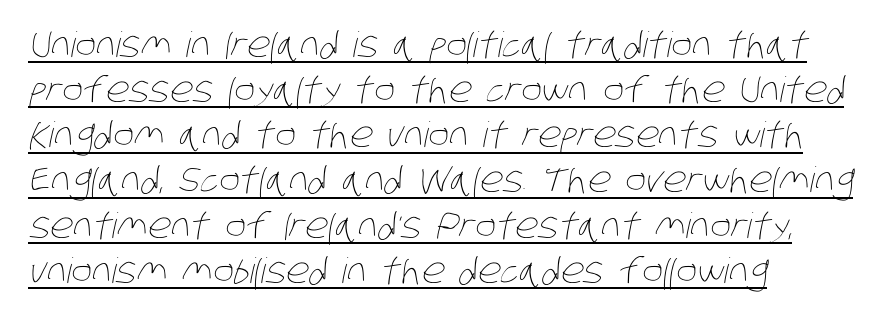
{"bold": "no", "weight": "thin", "width": "condensed", "stroke_contrast": "low", "x_height": "large", "monospaced": "no", "underline": "yes", "align": "left", "line_spacing": "normal", "line_spacing_ratio": 1.29, "letter_spacing": "normal", "letter_spacing_em": 0.0, "glyph_px": 35}
